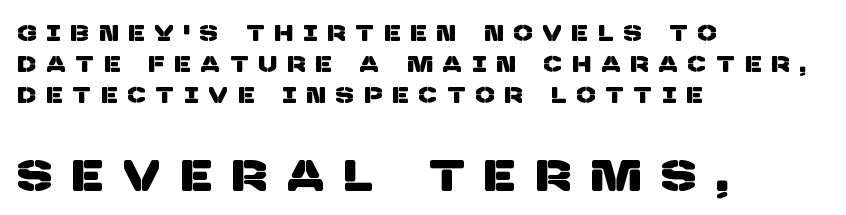
The image shows 43 px sans-serif type; set left-aligned, normal line spacing (1.42x), unusually wide letter spacing (+0.49 em), not underlined; the second (bottom) block is 1.95x larger; low stroke contrast and a large x-height.
